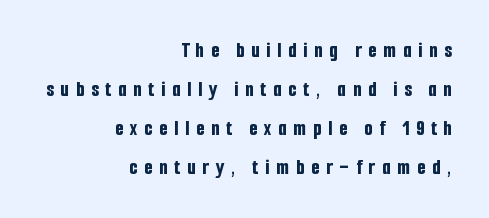
Q: Is the text bold? A: Yes.
Q: Is the text italic (slanted)? A: No, it is upright.
Q: Is the text underlined? A: No.
Q: How is the paragraph aligned? A: Right-aligned.
Q: Is the spacing between letters normal or unusually wide? A: Unusually wide.
